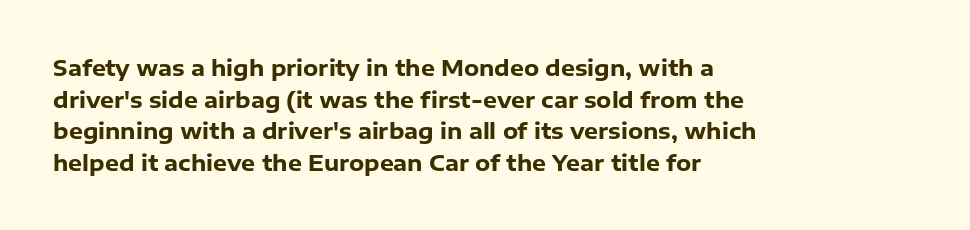
Beneath every word, the page is bare. Successive baselines arrive at the customary interval. It's the straight-up-and-down kind of type. Which margin do the lines hug? The left one — the right edge is uneven. Thick stems and heavy bowls — unmistakably bold.
